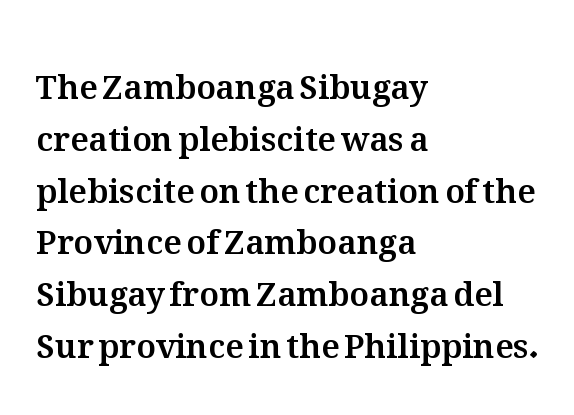
The image shows 33 px text type, upright; set left-aligned, normal line spacing (1.57x), normal letter spacing, not underlined; medium stroke contrast and a medium x-height.
